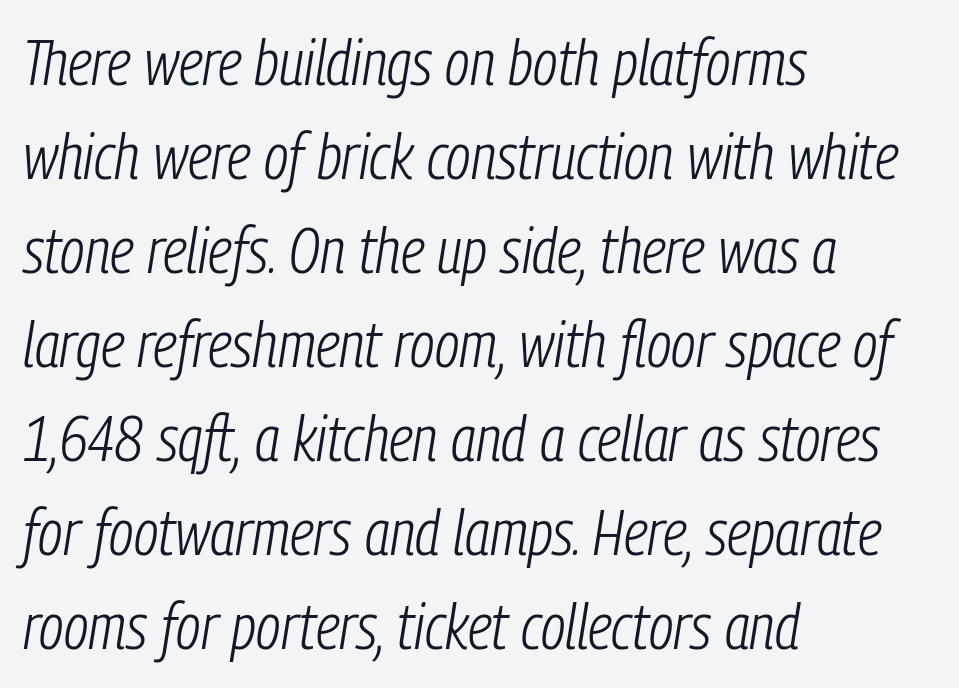
The rendering uses natural spacing where letterforms have individual widths. The string is rendered with underlining switched off. The letters sit at their default tracking, neither squeezed nor spread. Ink coverage per letter is moderate at most.
